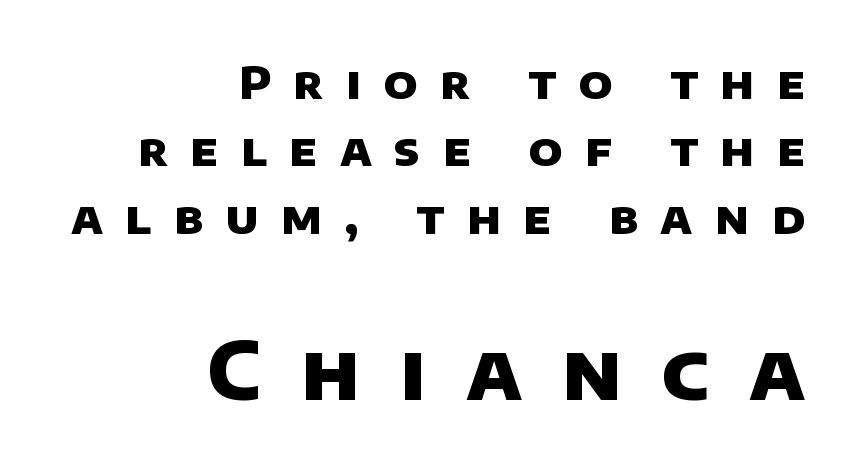
Q: Is the text bold? A: Yes.
Q: Is the typeface a serif or a sans-serif typeface? A: Sans-serif.
Q: Is the text underlined? A: No.
Q: How is the paragraph aligned? A: Right-aligned.
Q: Is the spacing between letters normal or unusually wide? A: Unusually wide.
Q: Is the spacing between lines tight, normal or loose? A: Normal.
Q: Which block of text is set in a larger size, the first (top) or the second (bottom)? A: The second (bottom) one.
Q: Width (condensed, normal, or wide)? A: Normal.
Q: Stroke contrast? A: Low.
Q: x-height? A: Large.
Q: Monospaced? A: No.
